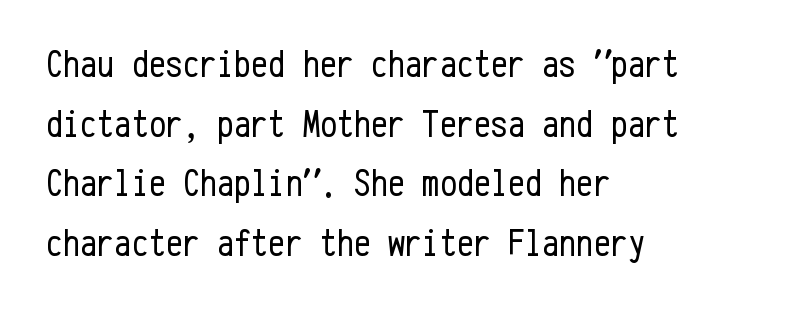
The image shows 38 px regular-weight, condensed sans-serif type, upright, monospaced; set left-aligned, normal line spacing (1.57x), normal letter spacing, not underlined; low stroke contrast and a medium x-height.
